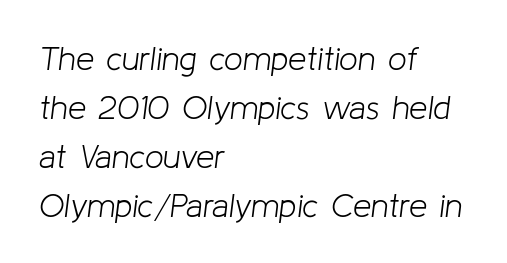
Q: Is the text bold? A: No.
Q: Is the text italic (slanted)? A: Yes, it leans right by about 8 degrees.
Q: Is the text underlined? A: No.
Q: How is the paragraph aligned? A: Left-aligned.
Q: Is the spacing between letters normal or unusually wide? A: Normal.
Q: Is the spacing between lines tight, normal or loose? A: Normal.
Q: Width (condensed, normal, or wide)? A: Normal.
Q: Stroke contrast? A: Low.
Q: x-height? A: Medium.
Q: Monospaced? A: No.
